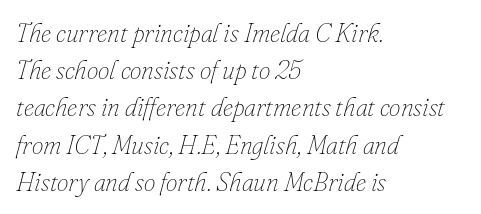
{"italic": "yes", "lean": "right", "slant_degrees": 16, "bold": "no", "underline": "no", "align": "left", "line_spacing": "normal", "line_spacing_ratio": 1.43, "letter_spacing": "normal", "letter_spacing_em": 0.0, "glyph_px": 26}
